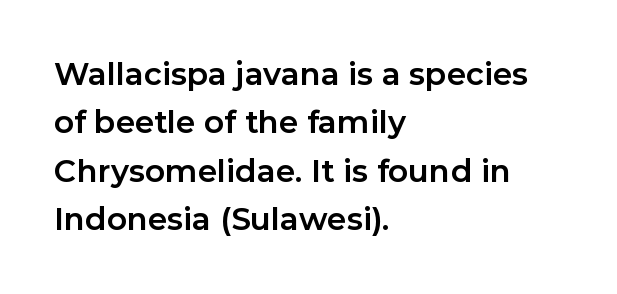
The image shows 31 px bold sans-serif type, upright; set left-aligned, normal line spacing (1.56x), normal letter spacing, not underlined; low stroke contrast and a medium x-height.
